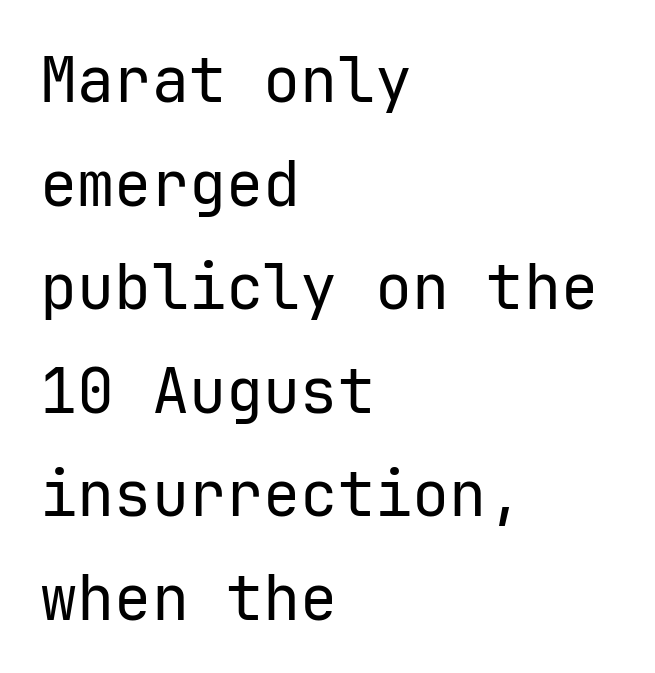
Q: Is the text bold? A: No.
Q: Is the text italic (slanted)? A: No, it is upright.
Q: Is the typeface a serif or a sans-serif typeface? A: Sans-serif.
Q: Is the text underlined? A: No.
Q: How is the paragraph aligned? A: Left-aligned.
Q: Is the spacing between letters normal or unusually wide? A: Normal.
Q: Is the spacing between lines tight, normal or loose? A: Normal.
Q: Width (condensed, normal, or wide)? A: Normal.
Q: Stroke contrast? A: Low.
Q: x-height? A: Medium.
Q: Monospaced? A: Yes.
